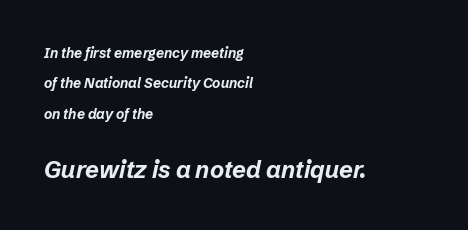
{"italic": "yes", "lean": "right", "slant_degrees": 12, "bold": "yes", "underline": "no", "align": "left", "line_spacing": "loose", "line_spacing_ratio": 2.17, "letter_spacing": "normal", "letter_spacing_em": 0.0, "larger_block": "second", "size_ratio": 1.71, "glyph_px": 24}
